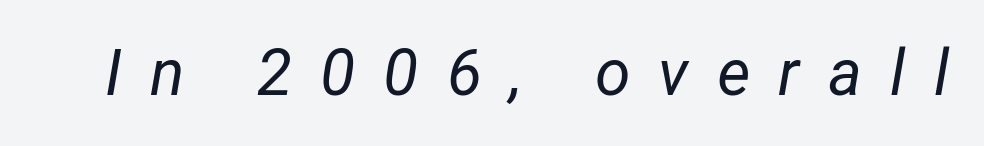
The image shows 64 px regular-weight type, italic (leaning right); set unusually wide letter spacing (+0.44 em), not underlined; low stroke contrast and a medium x-height.
